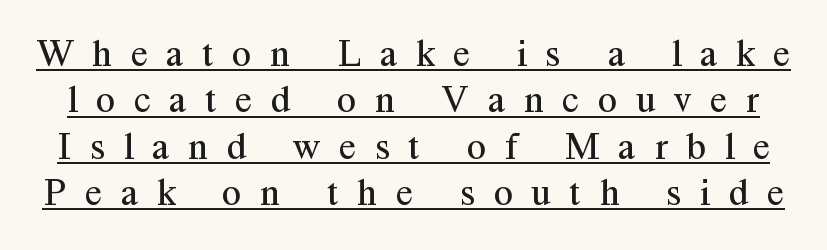
Is the stroke heavy? The answer is a plain regular-or-lighter. Look at the tracking — it's clearly loosened, letters drifting apart. A serif font was chosen for this passage. Descenders here cross a horizontal rule under the line. Rendered with straight, roman letterforms.
